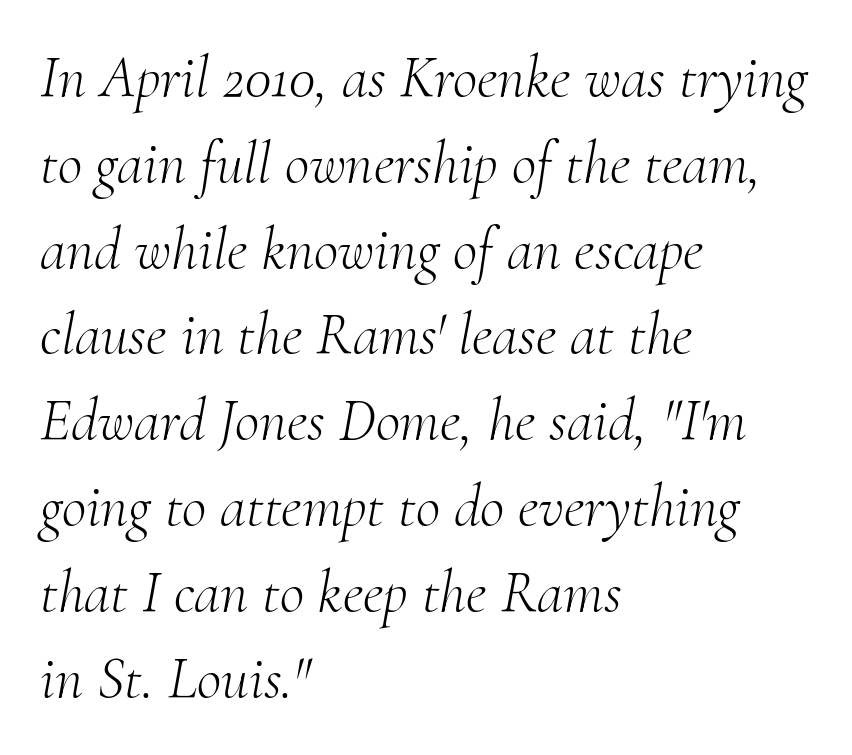
The image shows 60 px light serif type, italic (leaning right); set left-aligned, normal line spacing (1.43x), normal letter spacing, not underlined; medium stroke contrast and a small x-height.
